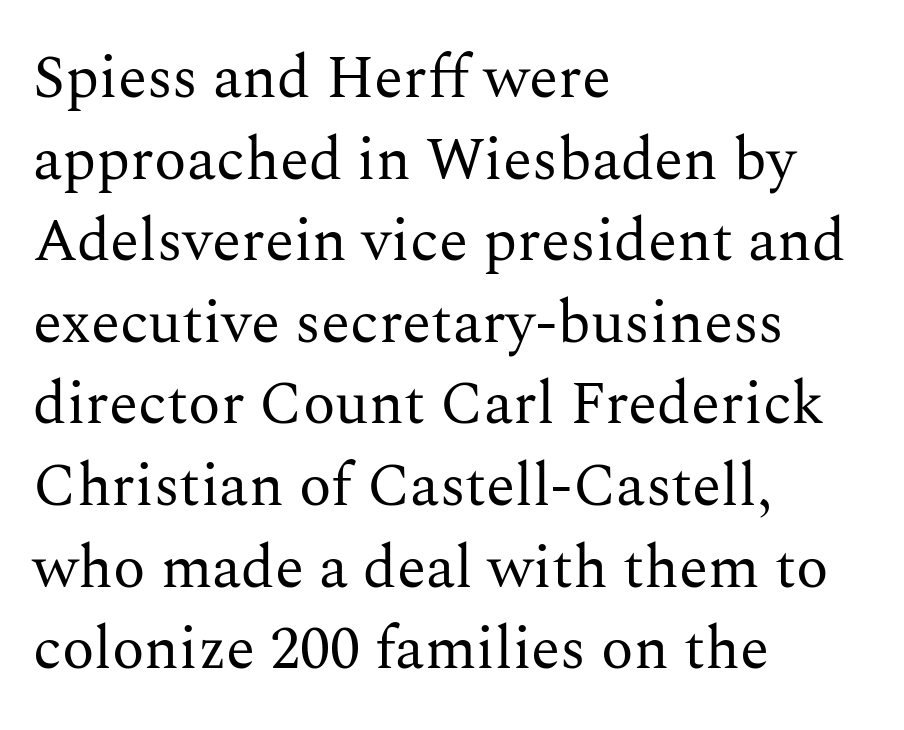
{"serif": "yes", "italic": "no", "bold": "no", "weight": "regular", "width": "normal", "stroke_contrast": "medium", "x_height": "medium", "monospaced": "no", "underline": "no", "align": "left", "line_spacing": "normal", "line_spacing_ratio": 1.36, "letter_spacing": "normal", "letter_spacing_em": 0.0, "glyph_px": 60}
